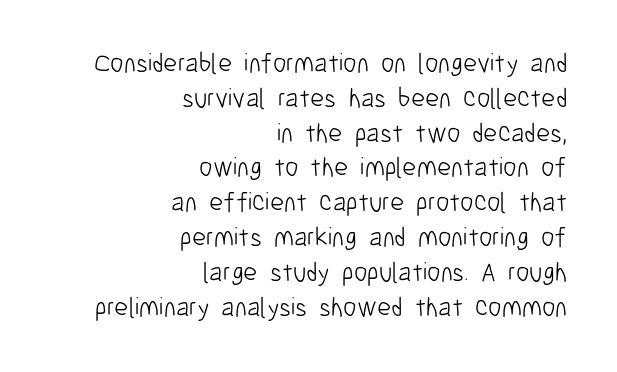
This is not heavy type; no bold has been used. A roman cut, with each character standing at attention. Beneath every word, the page is bare. Layout note: lines flush right. There is no visible air inserted between adjacent glyphs. Normally led — the rows are evenly, conventionally spaced.
